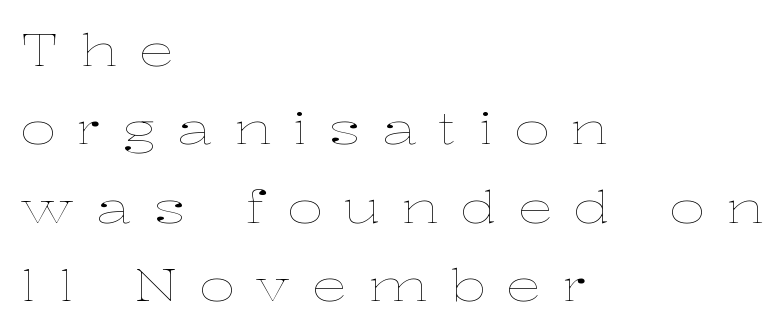
{"italic": "no", "bold": "no", "weight": "thin", "width": "wide", "stroke_contrast": "low", "x_height": "medium", "monospaced": "no", "underline": "no", "align": "left", "line_spacing_ratio": 1.78, "letter_spacing": "wide", "letter_spacing_em": 0.48, "glyph_px": 44}
